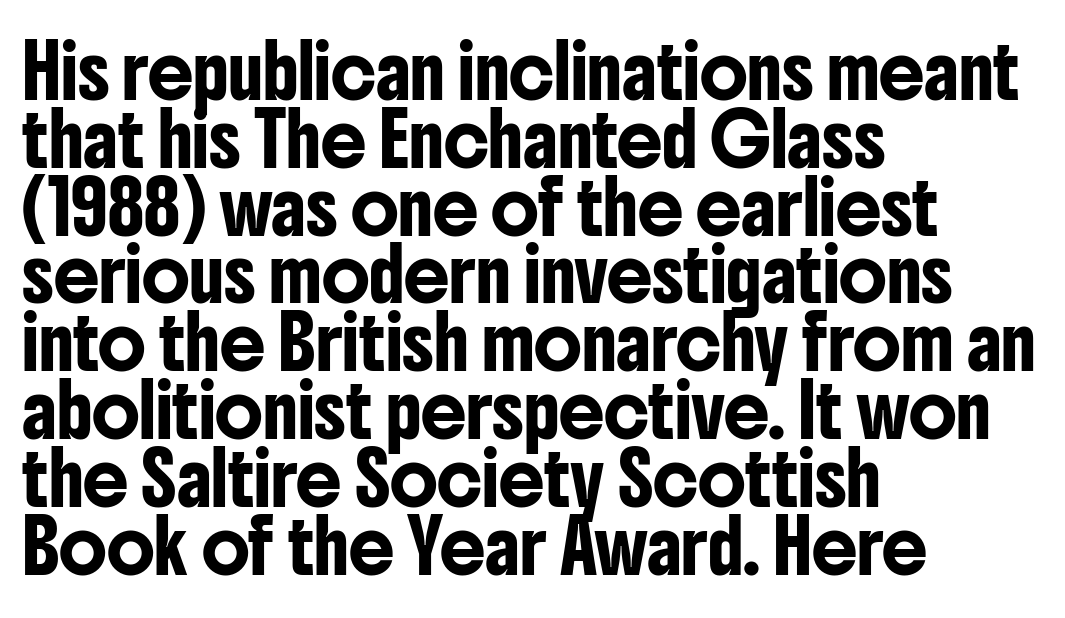
The image shows 51 px condensed sans-serif type, upright; set left-aligned, normal line spacing (1.33x), normal letter spacing, not underlined; low stroke contrast and a medium x-height.
